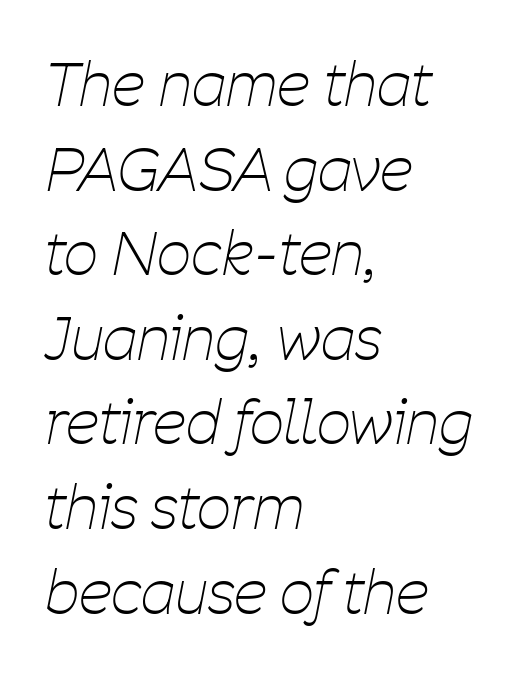
The image shows 60 px thin, condensed type, italic (leaning right); set left-aligned, normal line spacing (1.41x), normal letter spacing, not underlined; low stroke contrast and a medium x-height.
